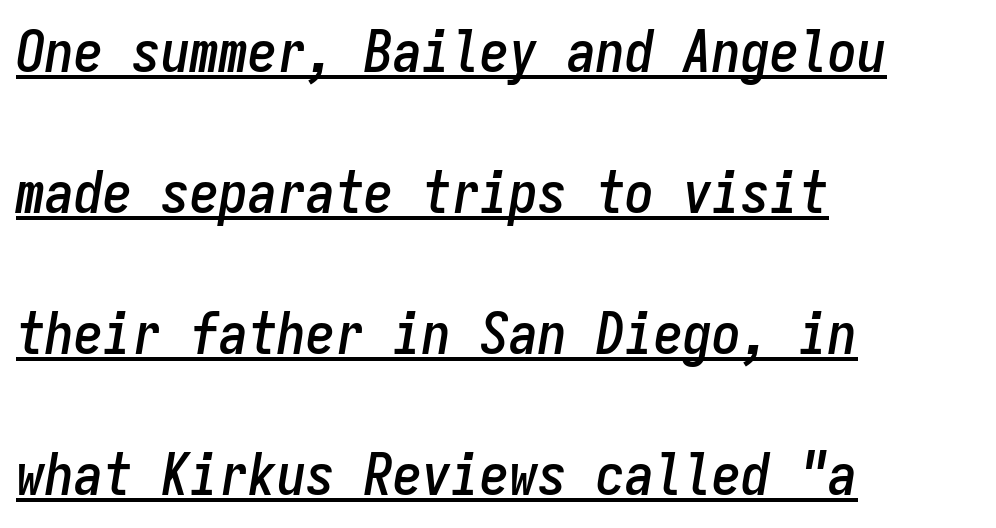
The image shows 58 px condensed type, italic (leaning right), monospaced; set left-aligned, loose line spacing (2.43x), normal letter spacing, underlined; low stroke contrast and a medium x-height.
